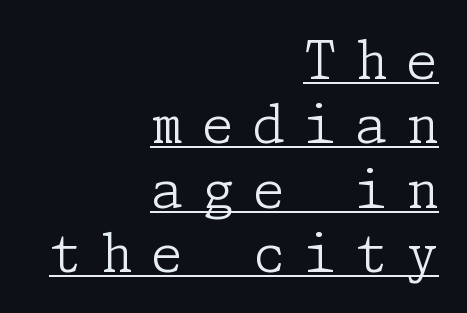
Q: Is the text bold? A: No.
Q: Is the text italic (slanted)? A: No, it is upright.
Q: Is the typeface a serif or a sans-serif typeface? A: Serif.
Q: Is the text underlined? A: Yes.
Q: How is the paragraph aligned? A: Right-aligned.
Q: Is the spacing between letters normal or unusually wide? A: Unusually wide.
Q: Width (condensed, normal, or wide)? A: Normal.
Q: Stroke contrast? A: Low.
Q: x-height? A: Medium.
